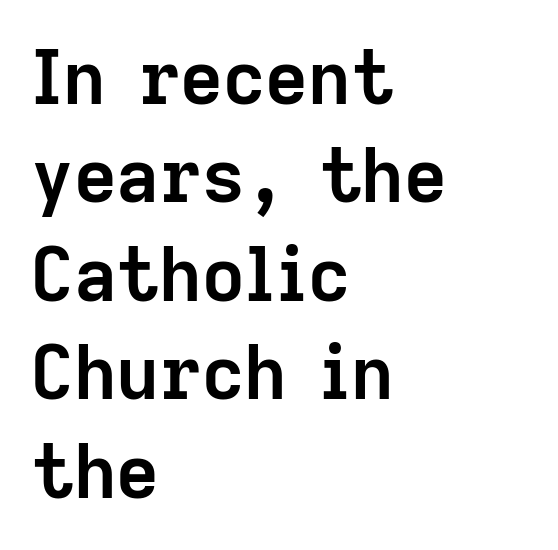
In CSS terms this would be text-align: left. The face used here is a sans, in the tradition of grotesques and geometrics. Summary of weight: heavy, a full bold. Ordinary non-slanted type is in use. Rule under the text: the space is simply empty. The rendering uses a moderate line-height, typical for paragraphs.
